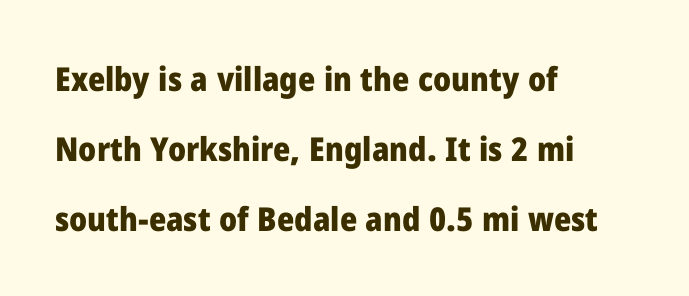
A great deal of white space separates one row of letters from the next. Heavy-handed strokes throughout: this text is bold. Here the designer chose a conventional face with non-uniform glyph widths. There is no visible air inserted between adjacent glyphs. I'd call this a sans setting — the letters go barefoot. The baseline area is clear.
